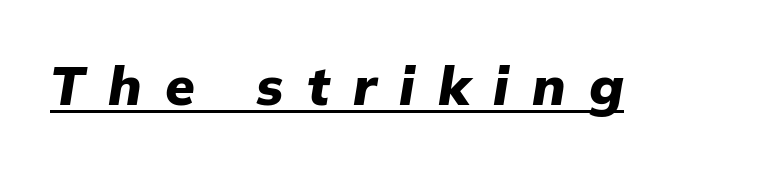
Q: Is the text bold? A: Yes.
Q: Is the text italic (slanted)? A: Yes, it leans right by about 9 degrees.
Q: Is the text underlined? A: Yes.
Q: Is the spacing between letters normal or unusually wide? A: Unusually wide.
Q: Width (condensed, normal, or wide)? A: Normal.
Q: Stroke contrast? A: Low.
Q: x-height? A: Medium.
Q: Monospaced? A: No.
